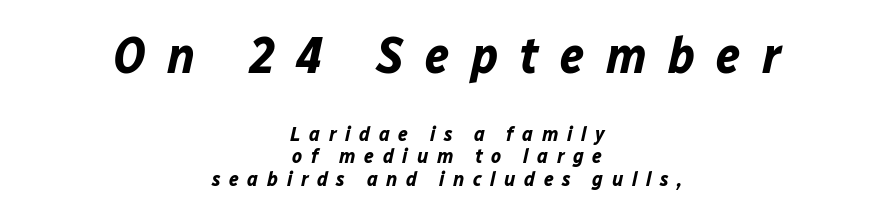
{"italic": "yes", "lean": "right", "slant_degrees": 12, "bold": "yes", "weight": "bold", "width": "normal", "stroke_contrast": "low", "x_height": "medium", "monospaced": "no", "underline": "no", "align": "center", "line_spacing": "tight", "line_spacing_ratio": 1.08, "letter_spacing": "wide", "letter_spacing_em": 0.41, "larger_block": "first", "size_ratio": 2.48, "glyph_px": 52}
